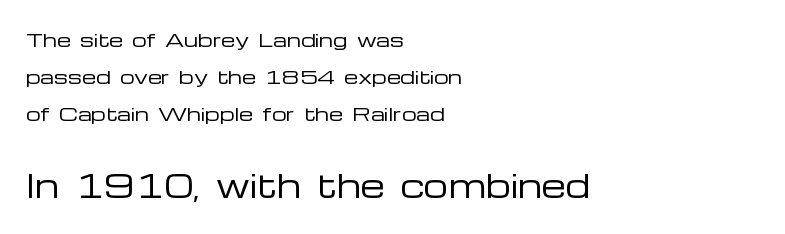
Do the characters align in a grid? No, the font is proportional. Look at the tracking — it's just the regular setting, nothing added. Glance below the letters and you will spot only blank space. Note: smaller setting up top, larger setting below. The rendering anchors every line to the left-hand side. The font sits on the lighter half of the weight spectrum, regular included.
